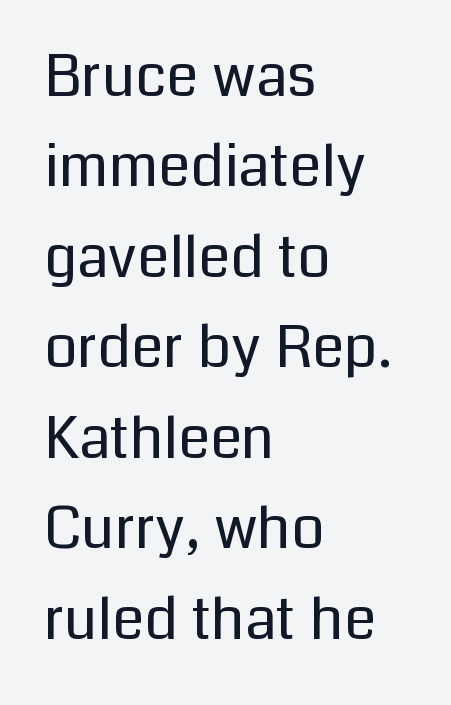
This rendering employs a face without finishing strokes, i.e., a sans-serif. The text block is weighted toward the left margin, trailing off unevenly rightward. Think standard paragraph weight, or any step lighter than that. Whoever set this chose a conventional vertical rhythm.
